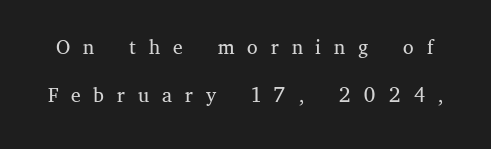
{"serif": "yes", "italic": "no", "bold": "no", "weight": "light", "width": "normal", "stroke_contrast": "medium", "x_height": "medium", "monospaced": "no", "underline": "no", "line_spacing": "normal", "line_spacing_ratio": 1.61, "letter_spacing": "wide", "letter_spacing_em": 0.43, "glyph_px": 30}
